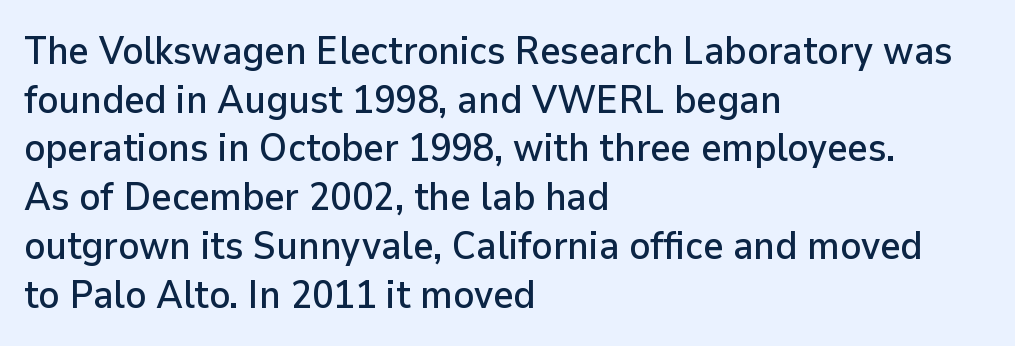
The image shows 39 px sans-serif type, upright; set left-aligned, normal line spacing (1.25x), normal letter spacing, not underlined; low stroke contrast and a medium x-height.
